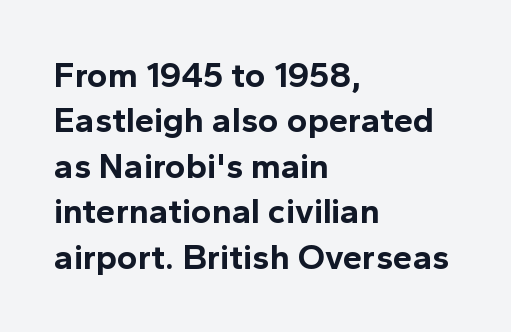
Q: Is the text bold? A: Yes.
Q: Is the text italic (slanted)? A: No, it is upright.
Q: Is the typeface a serif or a sans-serif typeface? A: Sans-serif.
Q: Is the text underlined? A: No.
Q: How is the paragraph aligned? A: Left-aligned.
Q: Is the spacing between letters normal or unusually wide? A: Normal.
Q: Is the spacing between lines tight, normal or loose? A: Normal.
Q: Width (condensed, normal, or wide)? A: Normal.
Q: x-height? A: Medium.
Q: Monospaced? A: No.
